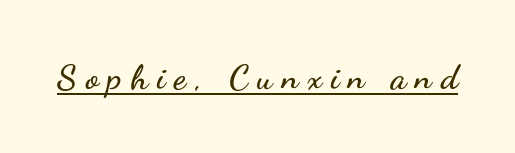
Has an underline been added? It has. The passage shown is typeset with a sans-serif family. Varying glyph widths throughout — classic text-font behaviour. Each word looks stretched out because of the extra space between its letters.
